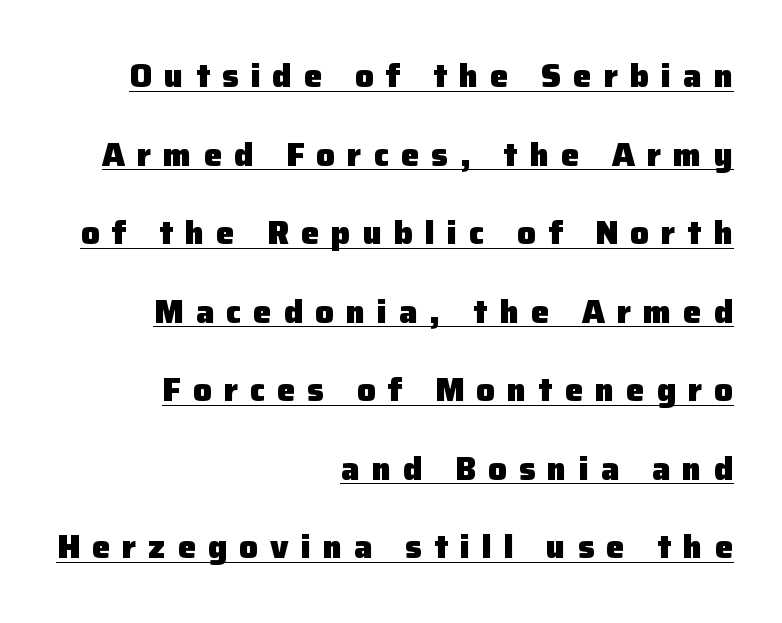
Q: Is the text bold? A: Yes.
Q: Is the text italic (slanted)? A: No, it is upright.
Q: Is the typeface a serif or a sans-serif typeface? A: Sans-serif.
Q: Is the text underlined? A: Yes.
Q: How is the paragraph aligned? A: Right-aligned.
Q: Is the spacing between letters normal or unusually wide? A: Unusually wide.
Q: Is the spacing between lines tight, normal or loose? A: Loose.
Q: Width (condensed, normal, or wide)? A: Normal.
Q: Stroke contrast? A: Low.
Q: x-height? A: Medium.
Q: Monospaced? A: No.
